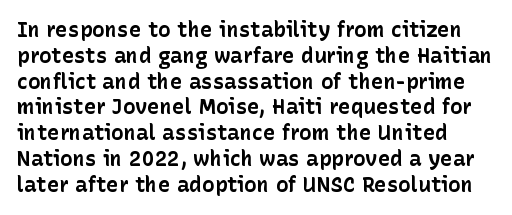
Glance below the letters and you will spot only blank space. The font's upright variant was chosen for this text. Glyph-to-glyph distance matches everyday printed text. The sample has been set heavy, in full bold.
